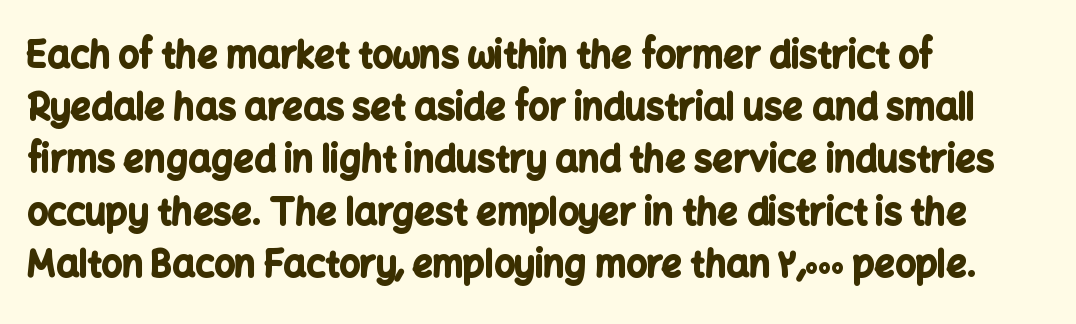
{"serif": "no", "italic": "no", "bold": "yes", "weight": "bold", "width": "normal", "stroke_contrast": "low", "x_height": "medium", "monospaced": "no", "underline": "no", "align": "left", "line_spacing": "normal", "line_spacing_ratio": 1.45, "letter_spacing": "normal", "letter_spacing_em": 0.0, "glyph_px": 36}
